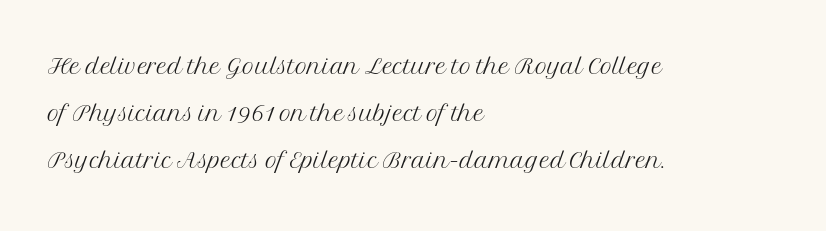
The image shows 33 px light serif type; set left-aligned, normal line spacing (1.42x), normal letter spacing, not underlined; medium stroke contrast and a medium x-height.
